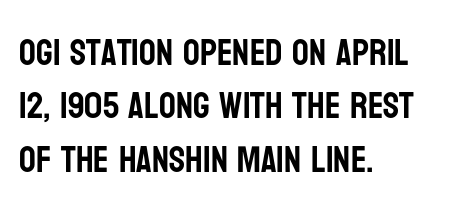
{"serif": "no", "italic": "no", "width": "condensed", "stroke_contrast": "low", "x_height": "large", "monospaced": "no", "underline": "no", "align": "left", "line_spacing": "normal", "line_spacing_ratio": 1.44, "letter_spacing": "normal", "letter_spacing_em": 0.0, "glyph_px": 37}
